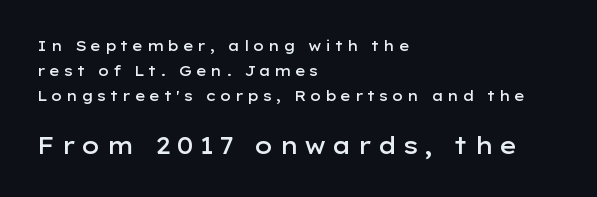
The image shows 23 px text type, upright; set left-aligned, line spacing 1.8x, unusually wide letter spacing (+0.23 em), not underlined; the second (bottom) block is 1.64x larger.
